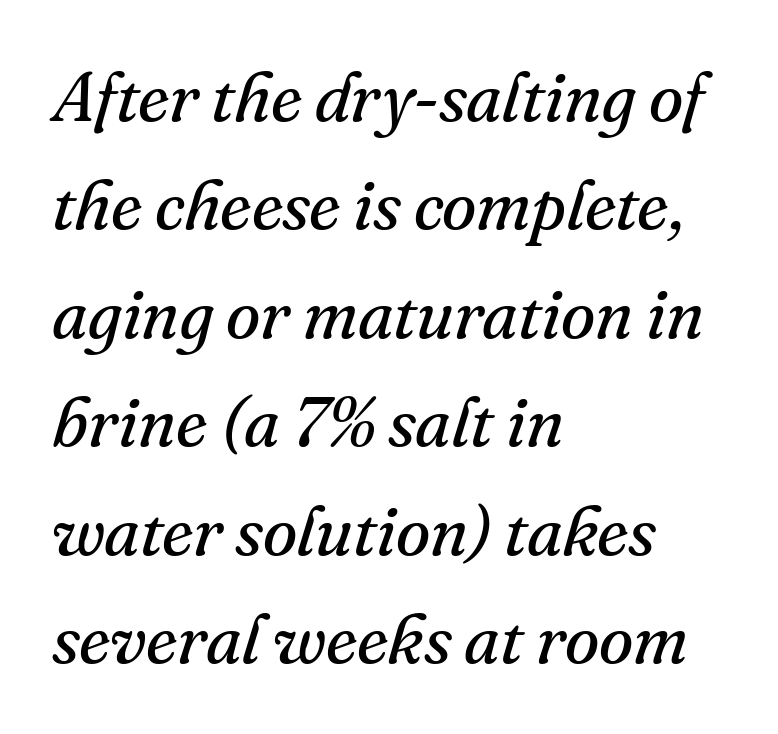
The image shows 70 px regular-weight serif type, italic (leaning right); set left-aligned, normal line spacing (1.55x), normal letter spacing, not underlined; medium stroke contrast and a small x-height.
